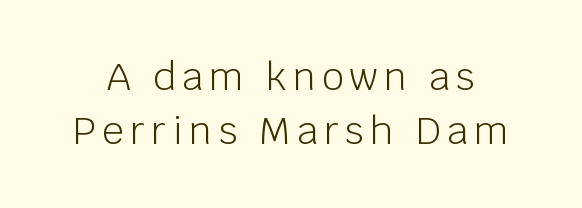
Q: Is the text bold? A: No.
Q: Is the text italic (slanted)? A: No, it is upright.
Q: Is the typeface a serif or a sans-serif typeface? A: Sans-serif.
Q: Is the text underlined? A: No.
Q: Is the spacing between lines tight, normal or loose? A: Normal.
Q: Width (condensed, normal, or wide)? A: Normal.
Q: Stroke contrast? A: Low.
Q: x-height? A: Large.
Q: Monospaced? A: No.
